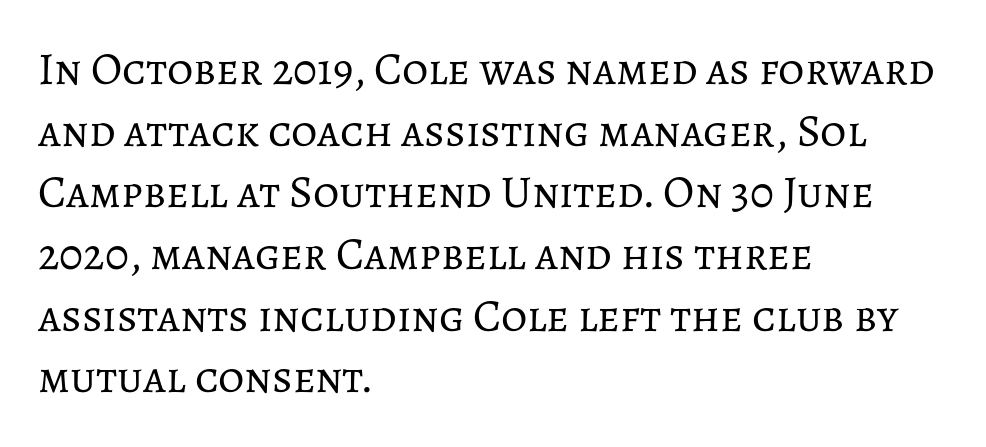
{"italic": "no", "bold": "no", "weight": "regular", "width": "normal", "stroke_contrast": "low", "x_height": "medium", "monospaced": "no", "underline": "no", "align": "left", "line_spacing": "normal", "line_spacing_ratio": 1.37, "letter_spacing": "normal", "letter_spacing_em": 0.0, "glyph_px": 45}
